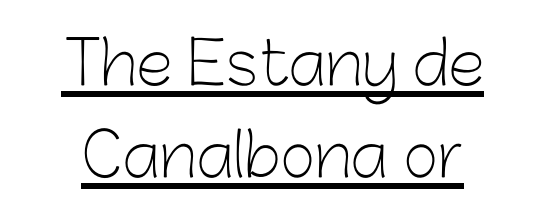
{"serif": "no", "italic": "no", "bold": "no", "weight": "light", "width": "normal", "stroke_contrast": "low", "x_height": "medium", "monospaced": "no", "underline": "yes", "line_spacing": "normal", "line_spacing_ratio": 1.53, "letter_spacing": "normal", "letter_spacing_em": 0.0, "glyph_px": 60}
